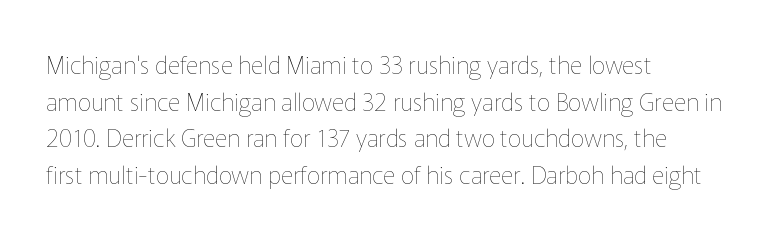
Standard letterfit; no display-style spreading of the glyphs. No chunkiness to these letters — they're not bold. This is roman type, the default non-slanted kind. Does the copy run flush right? No — it runs flush left.
